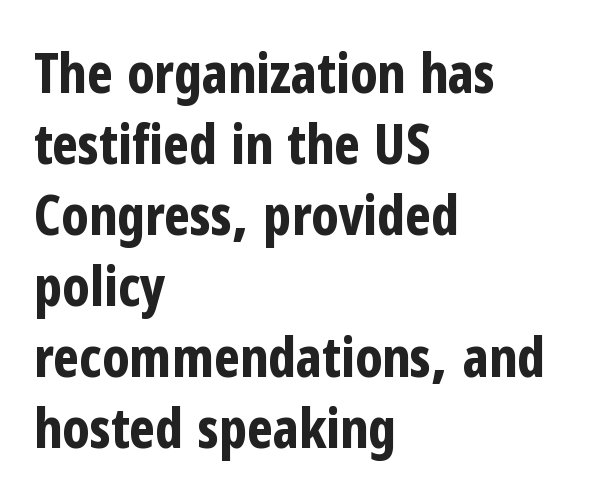
The image shows 55 px bold, condensed sans-serif type, upright; set left-aligned, normal line spacing (1.29x), normal letter spacing, not underlined; low stroke contrast and a medium x-height.
